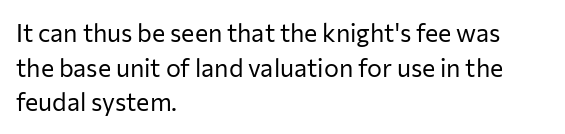
The letters stand straight up with perfectly vertical stems. The typesetter chose a ragged-right arrangement here. What's the leading like? Ordinary, nothing unusual. Nothing unusual about the tracking: characters are spaced as the font intends. Is the stroke heavy? The answer is a plain regular-or-lighter.
